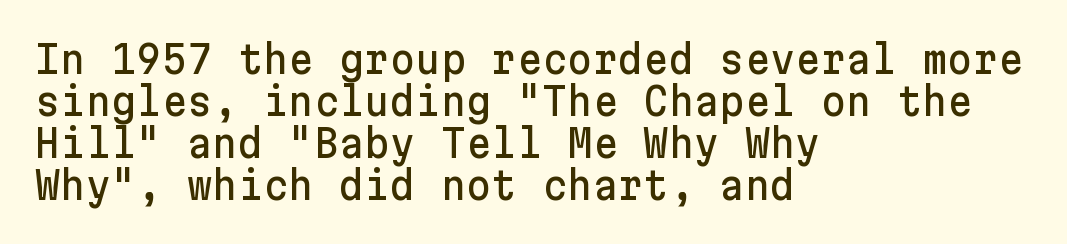
{"serif": "no", "italic": "no", "width": "normal", "stroke_contrast": "low", "x_height": "medium", "underline": "no", "align": "left", "line_spacing": "tight", "line_spacing_ratio": 1.08, "letter_spacing": "normal", "letter_spacing_em": 0.0, "glyph_px": 39}
